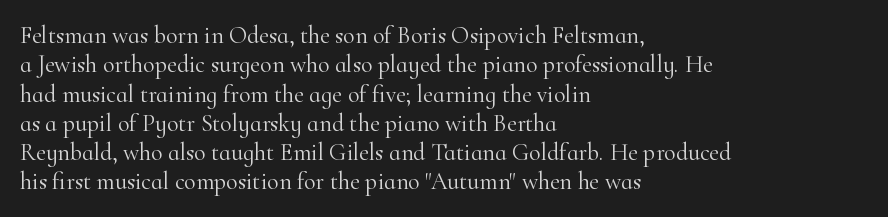
{"italic": "no", "bold": "no", "underline": "no", "align": "left", "line_spacing_ratio": 1.22, "letter_spacing": "normal", "letter_spacing_em": 0.0, "glyph_px": 24}
